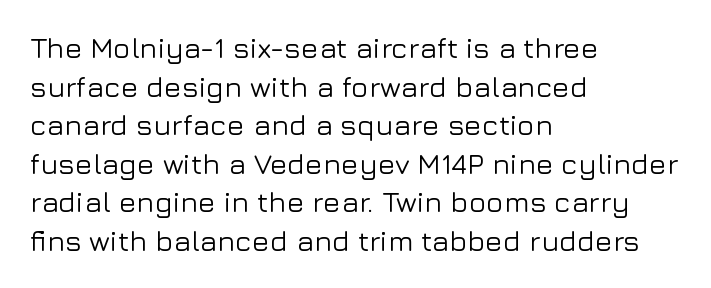
Casual observation: everything's shoved over to the left. Are there feet on the stems? There aren't — it's a sans. Check the space under the baseline: it is left empty. Characters remain perfectly vertical along every line. Inter-character spacing is left at the font's built-in metrics.
